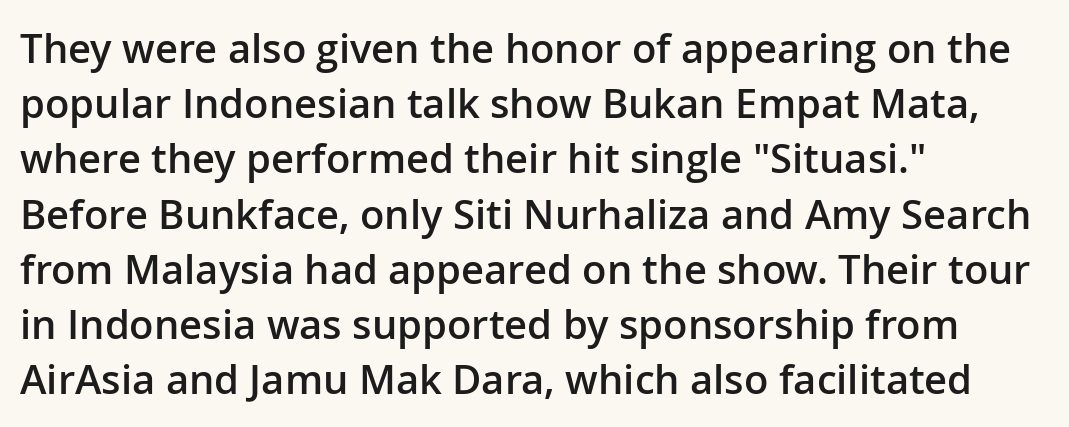
The image shows 40 px semibold sans-serif type, upright; set left-aligned, normal line spacing (1.38x), normal letter spacing, not underlined; low stroke contrast and a medium x-height.
